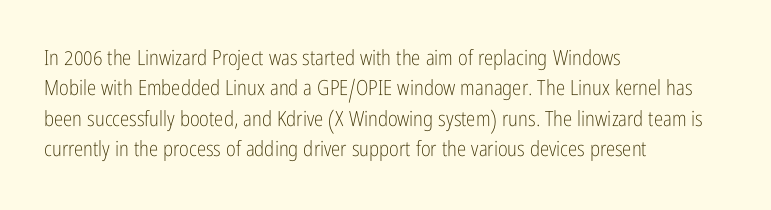
Letter spacing: default. Ink coverage per letter is moderate at most. The rag falls on the right side of this text block. Descenders are the only things crossing below the line. This block has exactly the height ordinary leading produces. This is the regular roman posture of the typeface.
